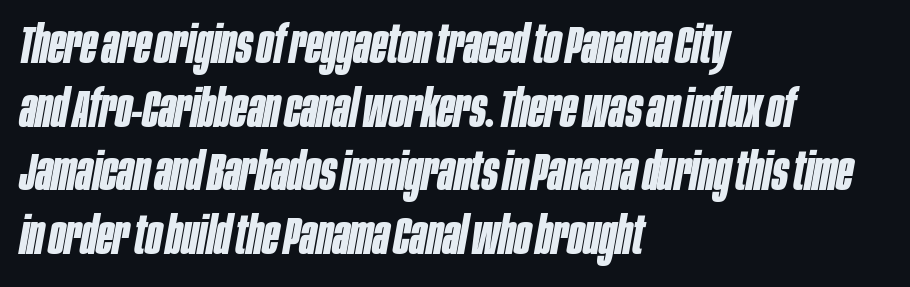
Q: Is the text bold? A: Yes.
Q: Is the text italic (slanted)? A: Yes, it leans right by about 10 degrees.
Q: Is the text underlined? A: No.
Q: How is the paragraph aligned? A: Left-aligned.
Q: Is the spacing between letters normal or unusually wide? A: Normal.
Q: Width (condensed, normal, or wide)? A: Condensed.
Q: Stroke contrast? A: Low.
Q: x-height? A: Large.
Q: Monospaced? A: No.
